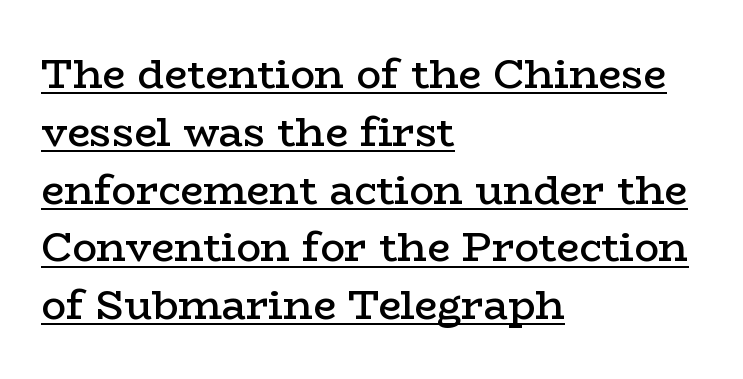
Q: Is the text bold? A: Semi-bold.
Q: Is the text italic (slanted)? A: No, it is upright.
Q: Is the typeface a serif or a sans-serif typeface? A: Serif.
Q: Is the text underlined? A: Yes.
Q: How is the paragraph aligned? A: Left-aligned.
Q: Is the spacing between letters normal or unusually wide? A: Normal.
Q: Is the spacing between lines tight, normal or loose? A: Normal.
Q: Width (condensed, normal, or wide)? A: Wide.
Q: Stroke contrast? A: Low.
Q: x-height? A: Medium.
Q: Monospaced? A: No.
